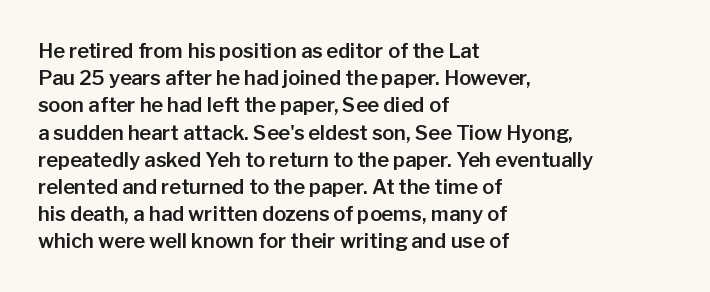
The image shows 20 px text type, upright; set left-aligned, normal line spacing (1.36x), normal letter spacing, not underlined.
